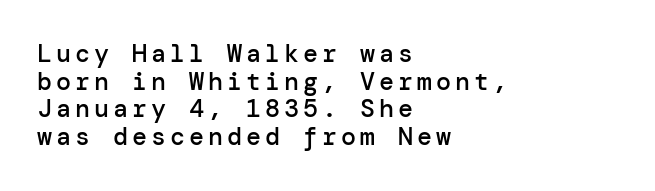
The rag falls on the right side of this text block. These words are printed semibold, heavier than regular yet not bold. These lines were composed using upright roman letters. Descenders hang freely into open space. The leading is snug, giving the passage a crowded texture.
